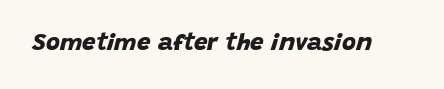
{"bold": "yes", "underline": "no", "letter_spacing": "normal", "letter_spacing_em": 0.0, "glyph_px": 24}
